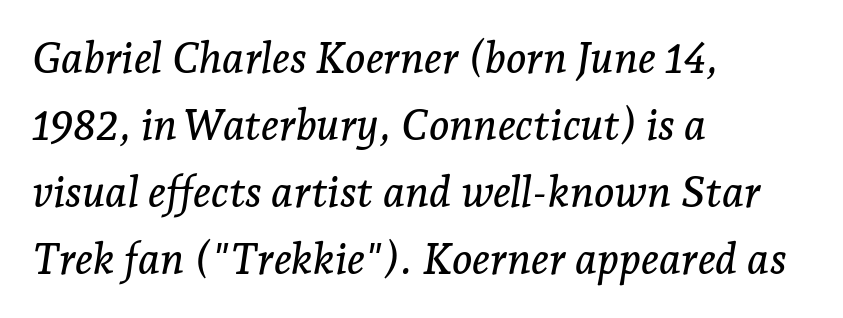
The image shows 43 px serif type, italic (leaning right); set left-aligned, normal line spacing (1.56x), normal letter spacing, not underlined; low stroke contrast and a medium x-height.
